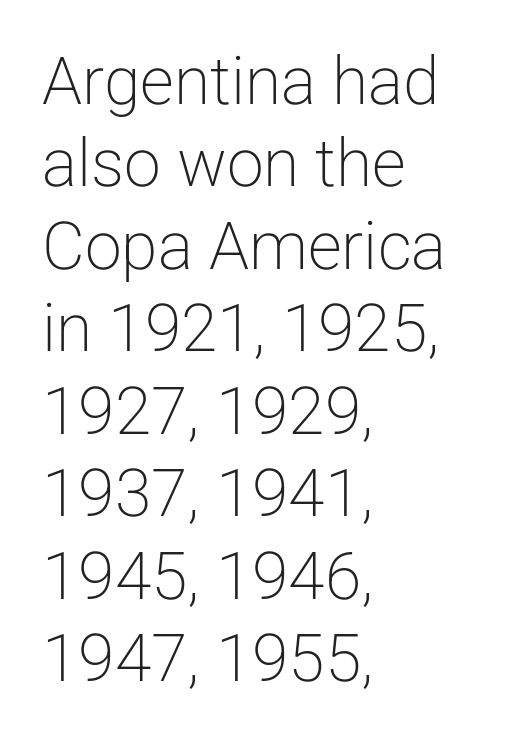
{"serif": "no", "italic": "no", "bold": "no", "weight": "light", "width": "normal", "stroke_contrast": "low", "x_height": "medium", "monospaced": "no", "underline": "no", "align": "left", "line_spacing": "normal", "line_spacing_ratio": 1.25, "letter_spacing": "normal", "letter_spacing_em": 0.0, "glyph_px": 66}
